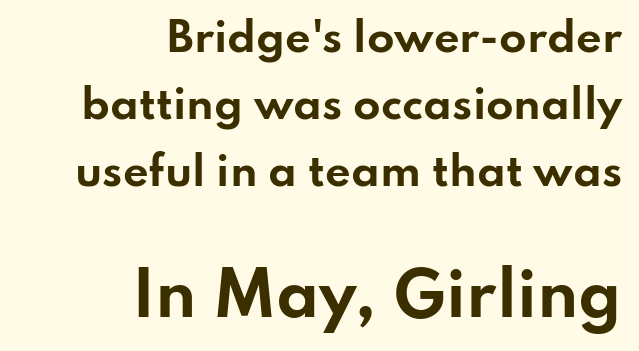
Q: Is the text bold? A: Yes.
Q: Is the text italic (slanted)? A: No, it is upright.
Q: Is the typeface a serif or a sans-serif typeface? A: Sans-serif.
Q: Is the text underlined? A: No.
Q: How is the paragraph aligned? A: Right-aligned.
Q: Is the spacing between letters normal or unusually wide? A: Normal.
Q: Is the spacing between lines tight, normal or loose? A: Normal.
Q: Which block of text is set in a larger size, the first (top) or the second (bottom)? A: The second (bottom) one.
Q: Width (condensed, normal, or wide)? A: Wide.
Q: Stroke contrast? A: Low.
Q: x-height? A: Small.
Q: Monospaced? A: No.
